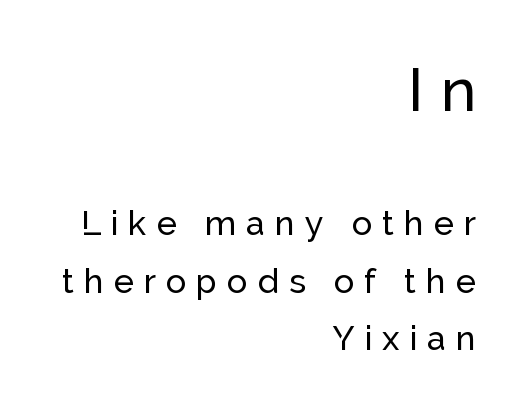
{"serif": "no", "italic": "no", "width": "normal", "stroke_contrast": "low", "x_height": "medium", "monospaced": "no", "underline": "no", "align": "right", "line_spacing": "normal", "line_spacing_ratio": 1.69, "letter_spacing": "wide", "letter_spacing_em": 0.29, "larger_block": "first", "size_ratio": 1.76, "glyph_px": 60}
